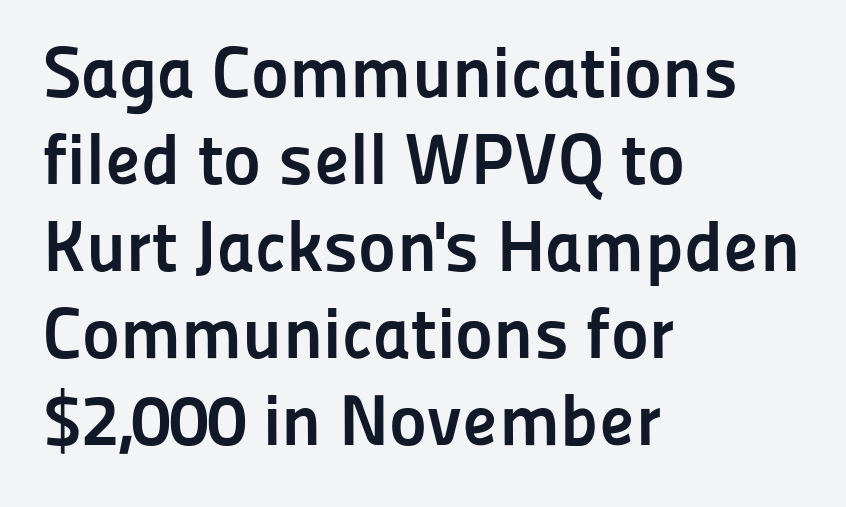
Alignment: flush left. Compared with an ordinary text face, these strokes are far heavier — a full bold. The letters stand upright; this is a roman face. Honestly, the letter spacing is just normal — you wouldn't notice it. Underlining? Definitely not there.
